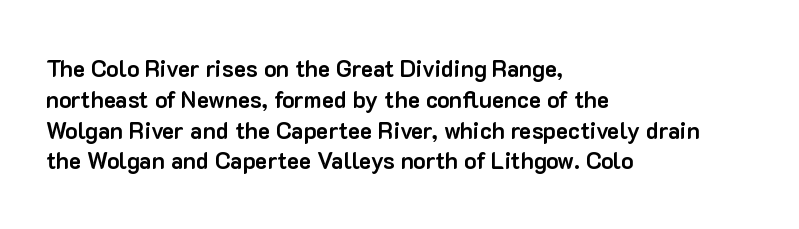
The image shows 23 px bold type, upright; set left-aligned, normal line spacing (1.34x), normal letter spacing, not underlined.
